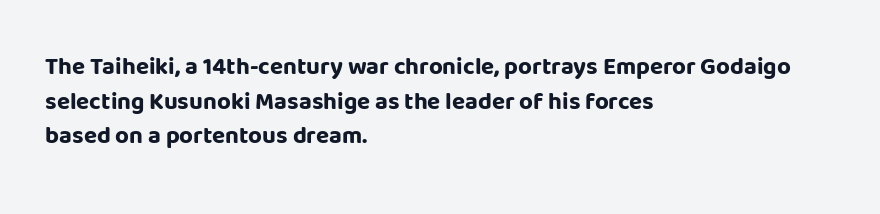
The image shows 24 px bold type, upright; set left-aligned, normal line spacing (1.44x), normal letter spacing, not underlined.
